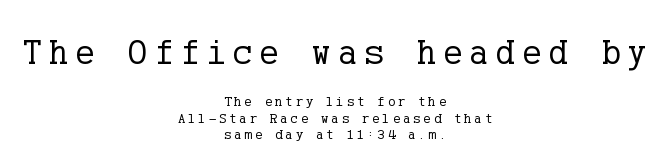
The image shows 36 px regular-weight serif type, upright; set centered, line spacing 1.18x, unusually wide letter spacing (+0.2 em), not underlined; the first (top) block is 2.57x larger; low stroke contrast and a medium x-height.
